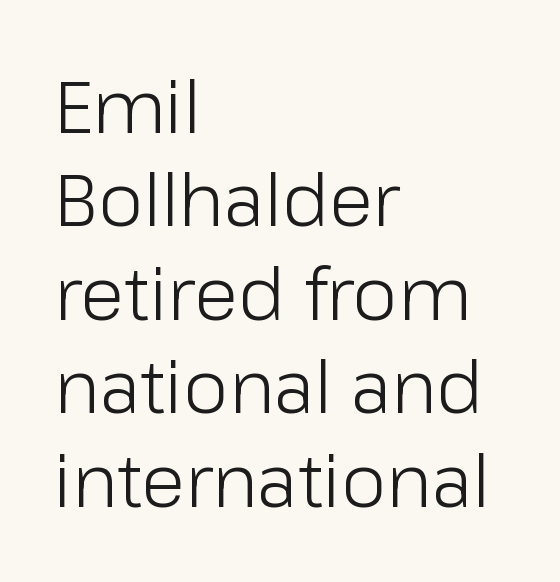
The image shows 73 px light sans-serif type, upright; set left-aligned, normal line spacing (1.28x), normal letter spacing, not underlined; low stroke contrast and a medium x-height.
